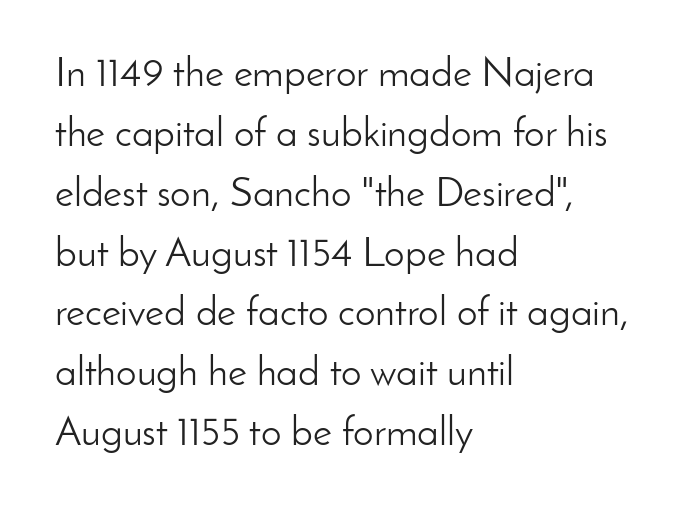
{"serif": "no", "italic": "no", "bold": "no", "weight": "light", "width": "normal", "stroke_contrast": "low", "x_height": "small", "monospaced": "no", "underline": "no", "align": "left", "line_spacing": "normal", "line_spacing_ratio": 1.46, "letter_spacing": "normal", "letter_spacing_em": 0.0, "glyph_px": 41}
